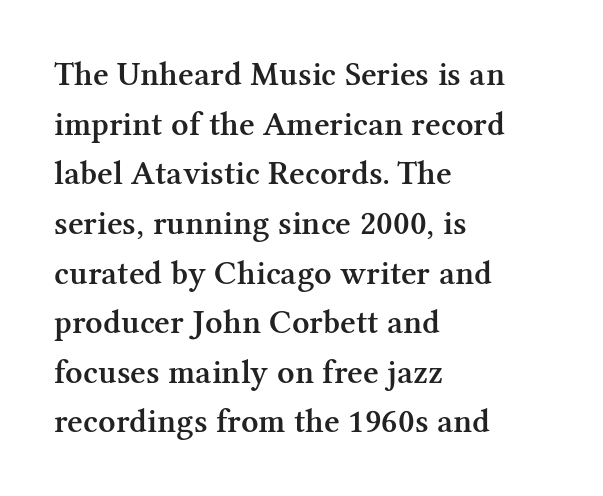
{"serif": "yes", "italic": "no", "bold": "semi", "weight": "semibold", "width": "normal", "stroke_contrast": "medium", "x_height": "medium", "monospaced": "no", "underline": "no", "align": "left", "line_spacing": "normal", "line_spacing_ratio": 1.46, "letter_spacing": "normal", "letter_spacing_em": 0.0, "glyph_px": 34}
